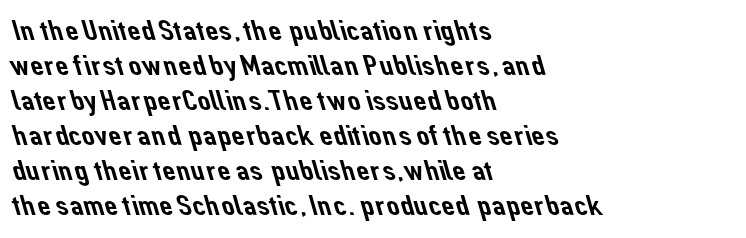
Caption: multi-line text, flush left, ragged right. Characters follow at the spacing the type designer built in. Type style note: lacks serifs. The passage shown is typed in a proportional face where columns would drift. Only glyphs here, with clear space below each row.
